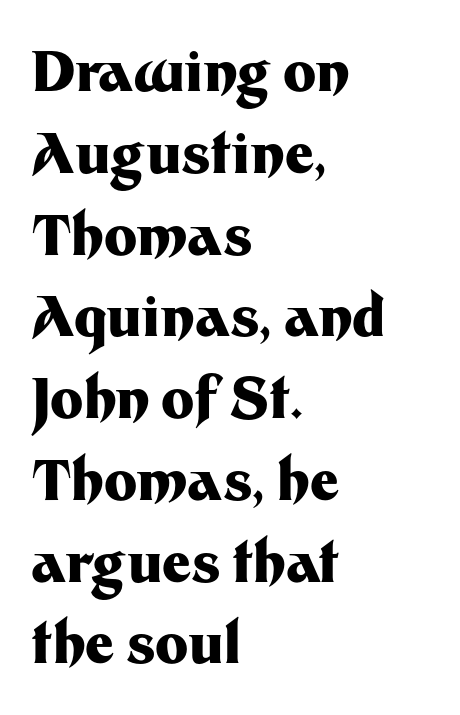
The image shows 56 px heavy sans-serif type, upright; set left-aligned, normal line spacing (1.46x), normal letter spacing, not underlined; medium stroke contrast and a medium x-height.
